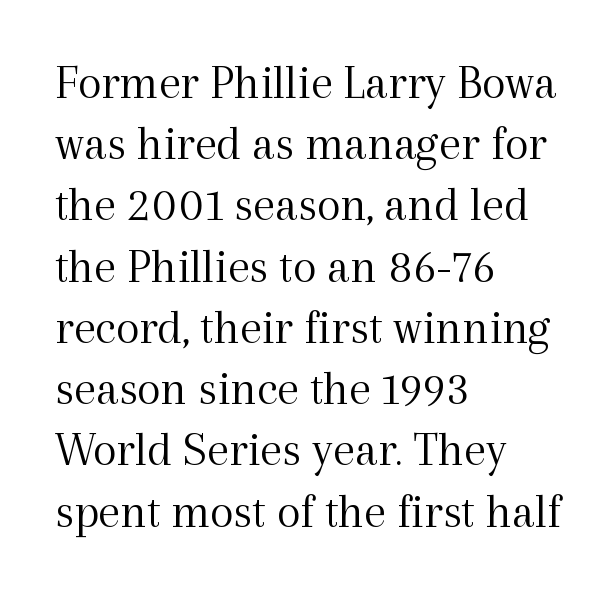
Q: Is the text bold? A: No.
Q: Is the text italic (slanted)? A: No, it is upright.
Q: Is the typeface a serif or a sans-serif typeface? A: Serif.
Q: Is the text underlined? A: No.
Q: How is the paragraph aligned? A: Left-aligned.
Q: Is the spacing between letters normal or unusually wide? A: Normal.
Q: Is the spacing between lines tight, normal or loose? A: Normal.
Q: Width (condensed, normal, or wide)? A: Normal.
Q: x-height? A: Medium.
Q: Monospaced? A: No.
